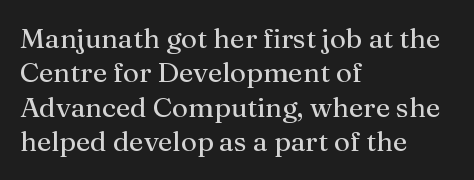
Q: Is the text bold? A: No.
Q: Is the text italic (slanted)? A: No, it is upright.
Q: Is the typeface a serif or a sans-serif typeface? A: Serif.
Q: Is the text underlined? A: No.
Q: How is the paragraph aligned? A: Left-aligned.
Q: Is the spacing between letters normal or unusually wide? A: Normal.
Q: Width (condensed, normal, or wide)? A: Normal.
Q: Stroke contrast? A: Medium.
Q: x-height? A: Medium.
Q: Monospaced? A: No.
